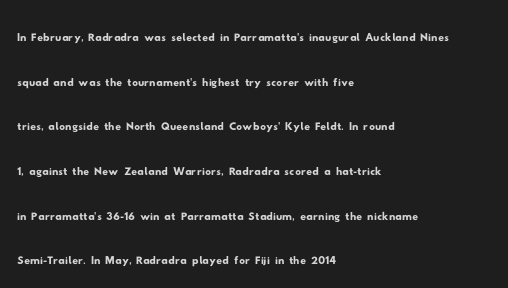
Each letter's strokes conclude bluntly, with no projecting serifs. Think of a printed novel: that variable character pitch is what you see here. The rendering anchors every line to the left-hand side. The face used here is rendered with its standard letterfit. If you measured baseline to baseline, you'd find a middling distance. Descender tails drop into unmarked territory.
